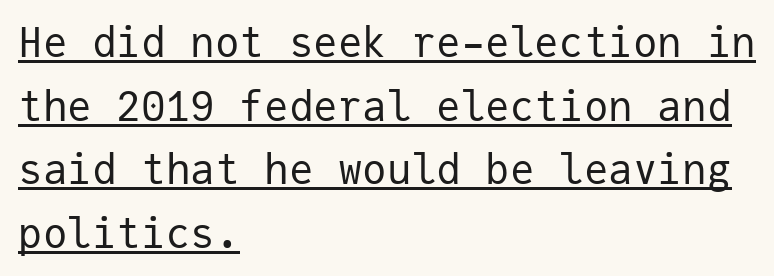
The words here are underlined. These lines sit exactly where default settings would place them. Observe the absence of serifs on each vertical stroke in this sample. Every row of glyphs begins at an identical x-position on the left. A typesetter would call this monospace, since all characters share one set width.
